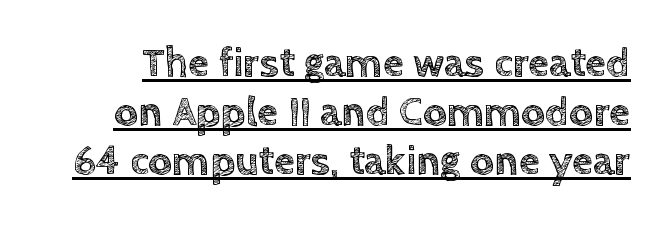
The image shows 42 px text type, upright; set line spacing 1.17x, normal letter spacing, underlined; a large x-height.
